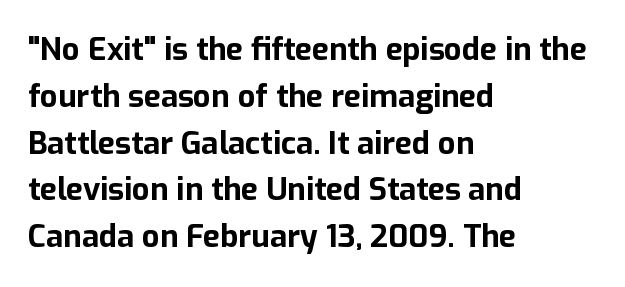
The characters look thick and weighty, a clear bold. Quick note: underline off. The text block is weighted toward the left margin, trailing off unevenly rightward. You can tell it's not italic because the verticals are truly vertical.
